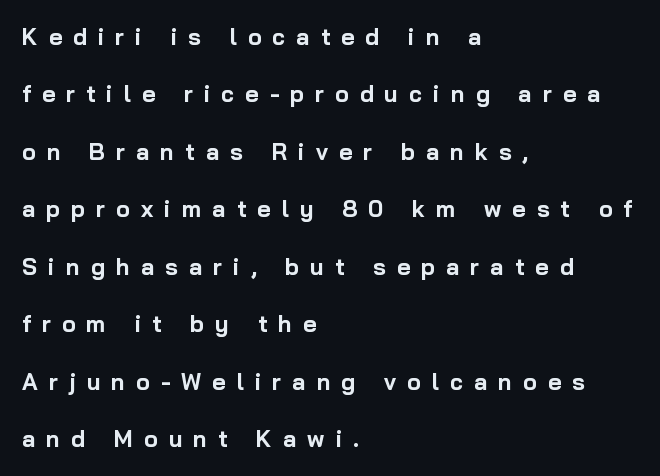
{"italic": "no", "bold": "yes", "underline": "no", "align": "left", "line_spacing": "loose", "line_spacing_ratio": 2.5, "letter_spacing": "wide", "letter_spacing_em": 0.48, "glyph_px": 23}
